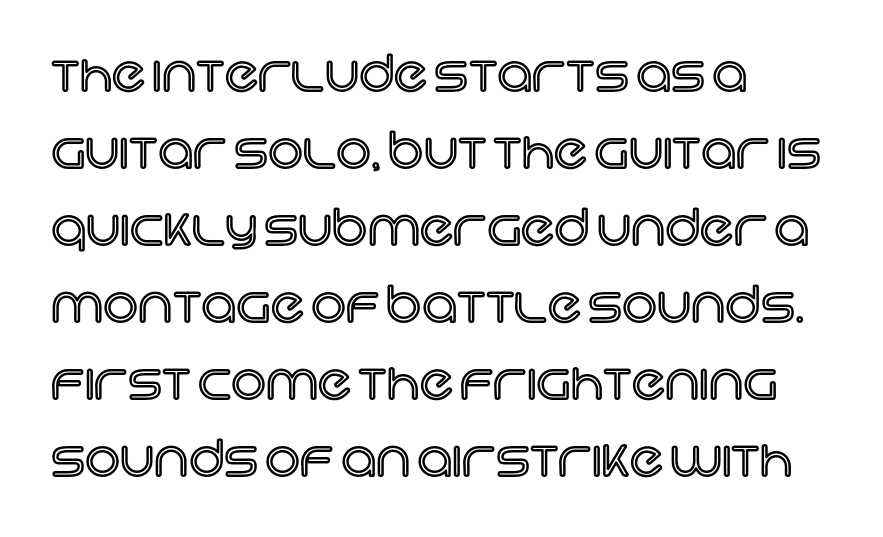
The horizontal fit of the characters is conventional and even. The space between consecutive lines is moderate. A clean baseline with only descenders dipping below it. Posture: vertical. The rendering uses natural spacing where letterforms have individual widths.
